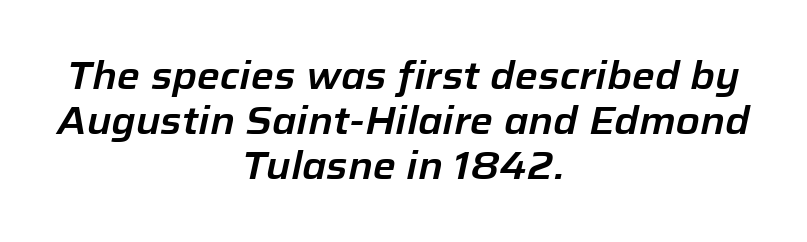
The specimen reads as italic at a glance. Proportional: the letters do not fall into vertical columns. Inter-character spacing is left at the font's built-in metrics. The lines in this sample share a center point and differ in where they start and stop.
